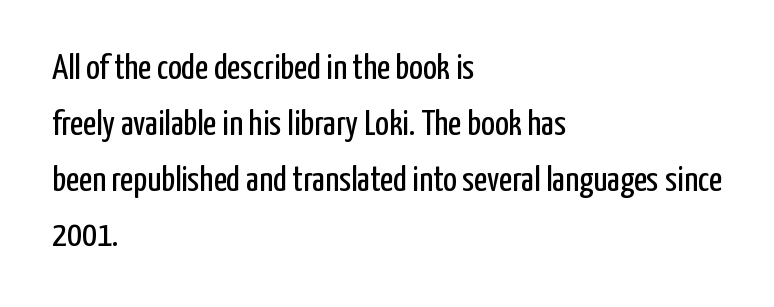
This block has exactly the height ordinary leading produces. Check the space under the baseline: it is left empty. The weight would be labelled regular, book, light, or lighter still. These lines are rendered in a variable-pitch font. The rendering keeps characters at their native spacing.
